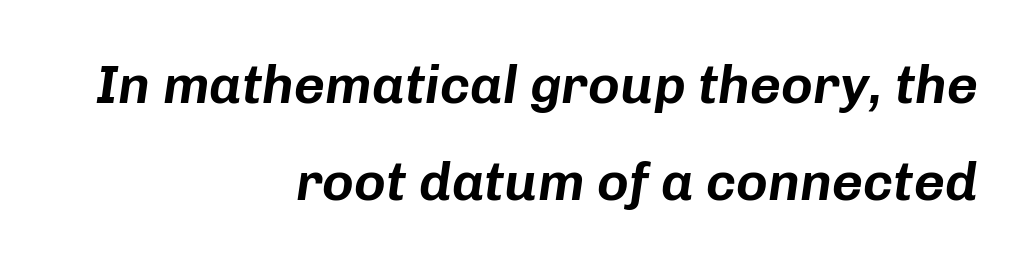
Q: Is the text italic (slanted)? A: Yes, it leans right by about 8 degrees.
Q: Is the text underlined? A: No.
Q: How is the paragraph aligned? A: Right-aligned.
Q: Is the spacing between letters normal or unusually wide? A: Normal.
Q: Width (condensed, normal, or wide)? A: Normal.
Q: Stroke contrast? A: Low.
Q: x-height? A: Medium.
Q: Monospaced? A: No.
